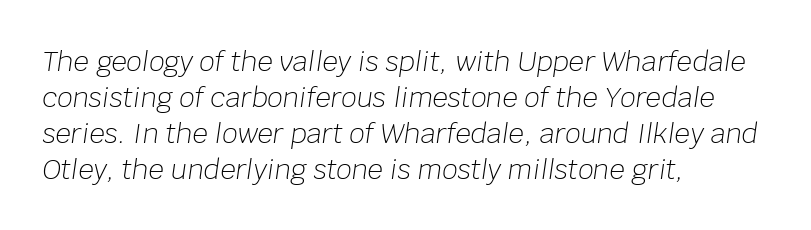
Layout note: lines flush left. Summary of weight: not heavy and not bold. Between one letter and the next there's only the usual sliver of space. Type without underlining.
